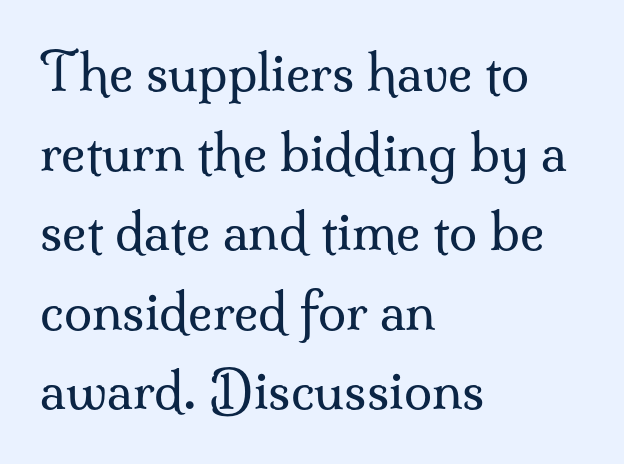
Q: Is the text bold? A: No.
Q: Is the text italic (slanted)? A: No, it is upright.
Q: Is the typeface a serif or a sans-serif typeface? A: Serif.
Q: Is the text underlined? A: No.
Q: How is the paragraph aligned? A: Left-aligned.
Q: Is the spacing between letters normal or unusually wide? A: Normal.
Q: Is the spacing between lines tight, normal or loose? A: Normal.
Q: Width (condensed, normal, or wide)? A: Normal.
Q: Stroke contrast? A: Medium.
Q: x-height? A: Small.
Q: Monospaced? A: No.
